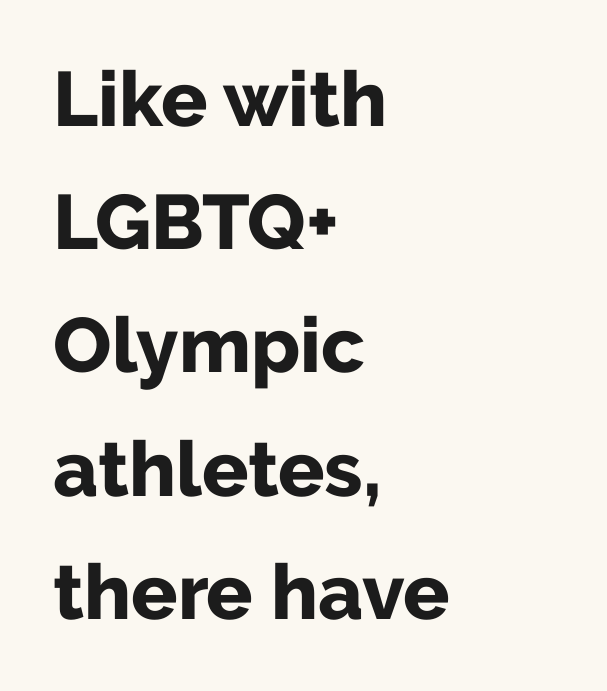
The font is running at its bold setting. The type is set solid horizontally, with unmodified tracking. Do the characters align in a grid? No, the font is proportional. Is this a sans? Yes — the strokes have no serifs.
